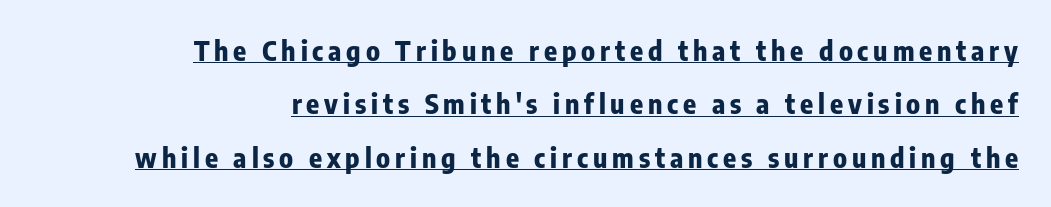
The text block is weighted toward the right margin, trailing off unevenly leftward. Notice the wide empty band between every row — that's loose leading. You'd pick this weight for a headline — it's a proper bold. The words here are underlined.
